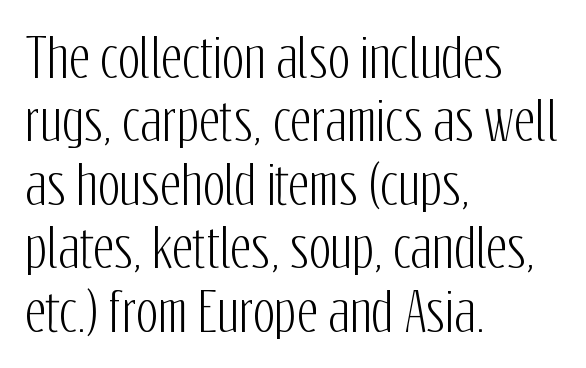
Tracking here is standard; glyphs follow each other at the usual distance. Posture: upright roman. The compositor pushed each line to the left boundary. Plain, unruled lines of type. Here the designer chose a conventional face with non-uniform glyph widths. Note: no serifs on the glyphs.
